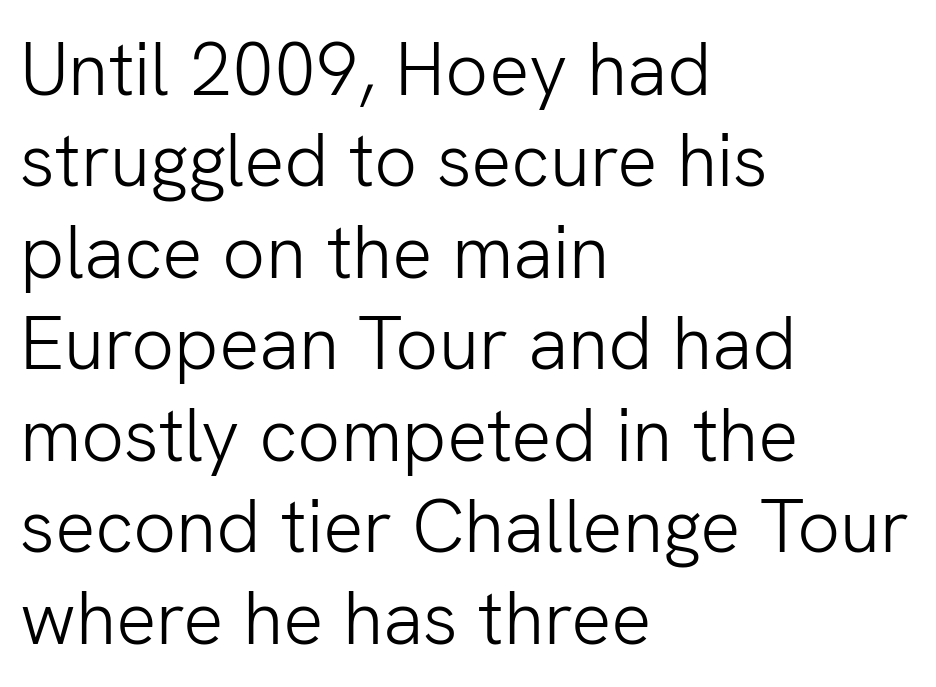
{"serif": "no", "italic": "no", "bold": "no", "weight": "light", "width": "normal", "stroke_contrast": "low", "x_height": "medium", "monospaced": "no", "underline": "no", "align": "left", "line_spacing_ratio": 1.22, "letter_spacing": "normal", "letter_spacing_em": 0.0, "glyph_px": 75}
